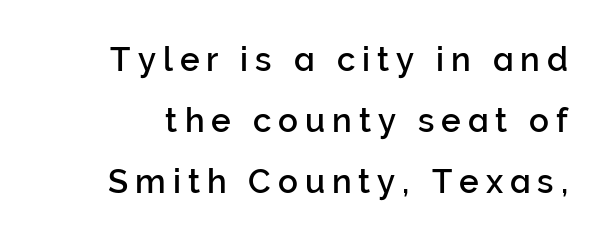
Q: Is the text italic (slanted)? A: No, it is upright.
Q: Is the typeface a serif or a sans-serif typeface? A: Sans-serif.
Q: Is the text underlined? A: No.
Q: Is the spacing between letters normal or unusually wide? A: Unusually wide.
Q: Width (condensed, normal, or wide)? A: Normal.
Q: Stroke contrast? A: Low.
Q: x-height? A: Medium.
Q: Monospaced? A: No.
